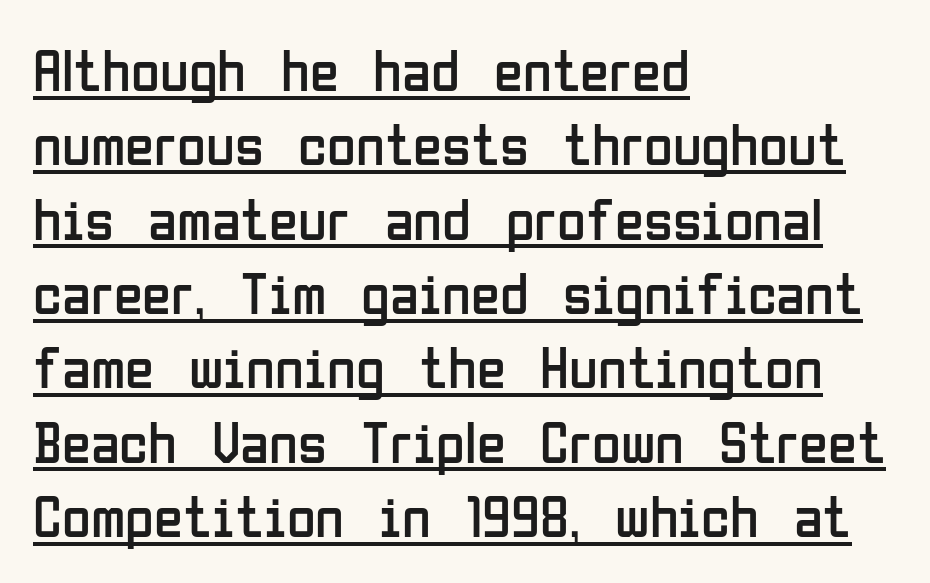
The image shows 59 px regular-weight, condensed sans-serif type, upright; set left-aligned, normal line spacing (1.26x), normal letter spacing, underlined; low stroke contrast and a medium x-height.
